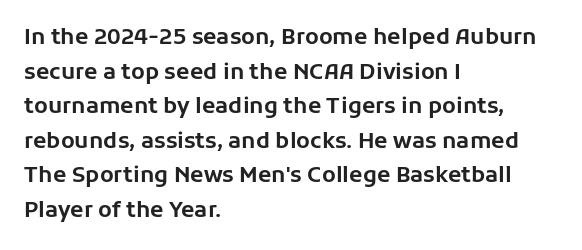
{"italic": "no", "underline": "no", "align": "left", "line_spacing": "normal", "line_spacing_ratio": 1.57, "letter_spacing": "normal", "letter_spacing_em": 0.0, "glyph_px": 22}
